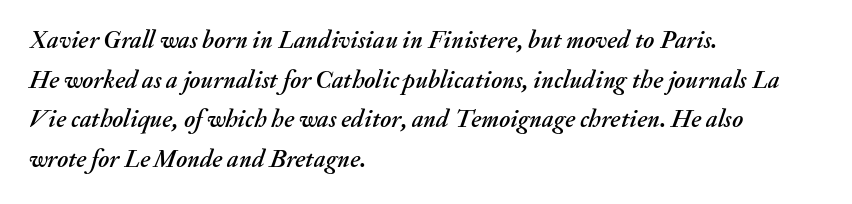
Q: Is the text italic (slanted)? A: Yes, it leans right by about 20 degrees.
Q: Is the text underlined? A: No.
Q: How is the paragraph aligned? A: Left-aligned.
Q: Is the spacing between letters normal or unusually wide? A: Normal.
Q: Is the spacing between lines tight, normal or loose? A: Normal.
